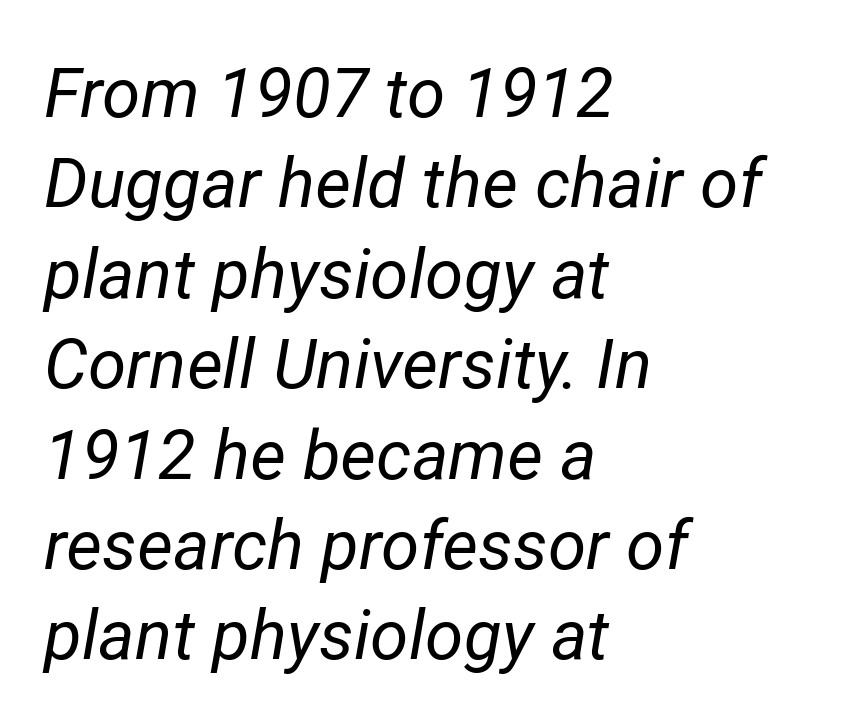
The image shows 69 px regular-weight type, italic (leaning right); set left-aligned, normal line spacing (1.31x), normal letter spacing, not underlined; low stroke contrast and a medium x-height.
